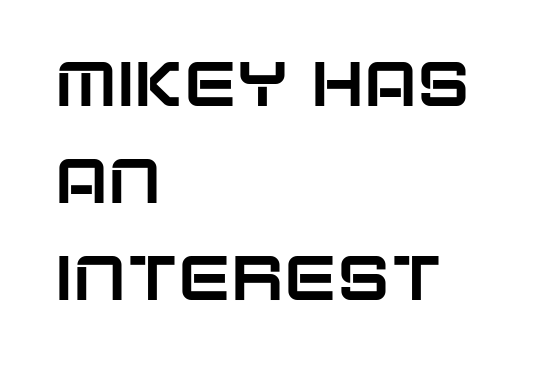
{"serif": "no", "italic": "no", "width": "normal", "stroke_contrast": "low", "x_height": "large", "monospaced": "no", "underline": "no", "align": "left", "line_spacing": "normal", "line_spacing_ratio": 1.54, "letter_spacing": "normal", "letter_spacing_em": 0.0, "glyph_px": 63}
